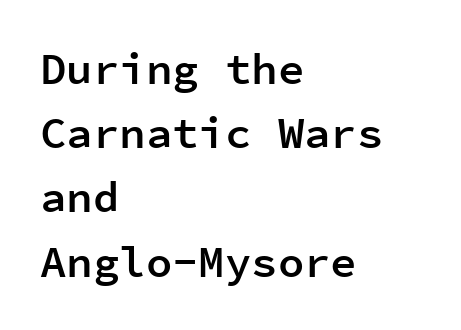
The image shows 44 px semibold sans-serif type, upright, monospaced; set left-aligned, normal line spacing (1.46x), normal letter spacing, not underlined; low stroke contrast and a medium x-height.
